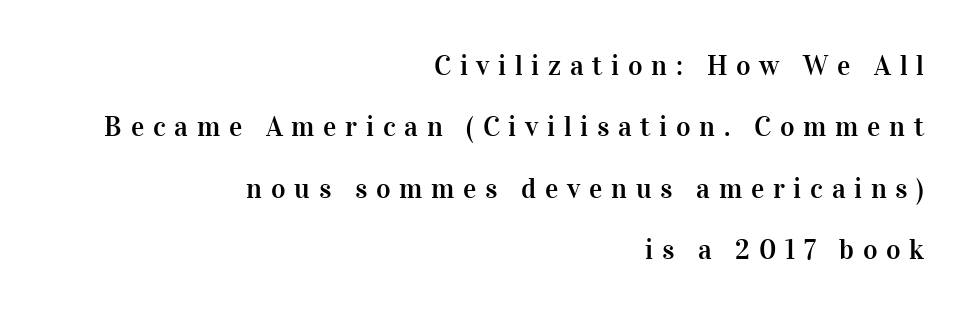
Any mark beneath the type? The region is blank. The gaps between neighbouring characters are conspicuously large. The face used here is proportionally spaced, like ordinary book or web type. The paragraph has a hard right edge and a soft left edge.
